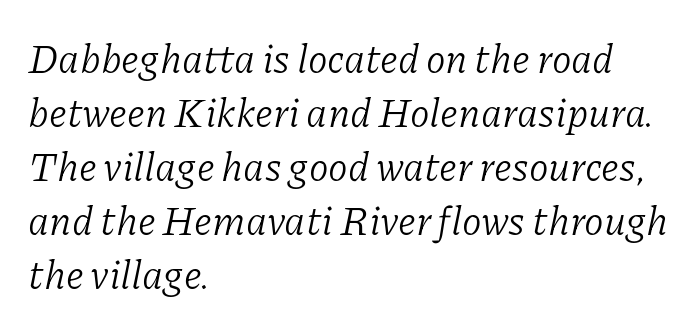
{"serif": "yes", "italic": "yes", "lean": "right", "slant_degrees": 11, "bold": "no", "weight": "light", "width": "normal", "stroke_contrast": "low", "x_height": "medium", "monospaced": "no", "underline": "no", "align": "left", "line_spacing": "normal", "line_spacing_ratio": 1.35, "letter_spacing": "normal", "letter_spacing_em": 0.0, "glyph_px": 40}
